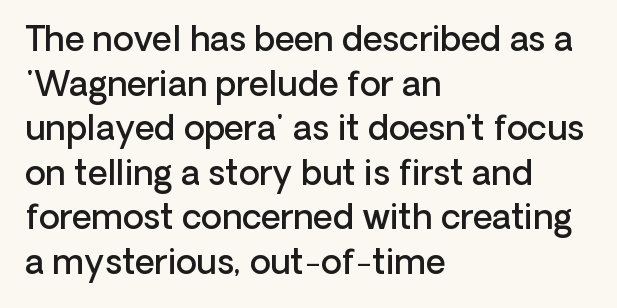
Q: Is the text bold? A: Semi-bold.
Q: Is the text italic (slanted)? A: No, it is upright.
Q: Is the typeface a serif or a sans-serif typeface? A: Sans-serif.
Q: Is the text underlined? A: No.
Q: How is the paragraph aligned? A: Left-aligned.
Q: Is the spacing between letters normal or unusually wide? A: Normal.
Q: Is the spacing between lines tight, normal or loose? A: Normal.
Q: Width (condensed, normal, or wide)? A: Normal.
Q: Stroke contrast? A: Low.
Q: x-height? A: Medium.
Q: Monospaced? A: No.
